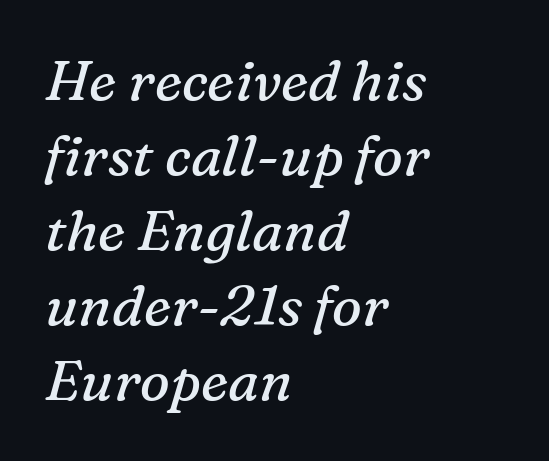
Q: Is the text bold? A: No.
Q: Is the text italic (slanted)? A: Yes, it leans right by about 16 degrees.
Q: Is the typeface a serif or a sans-serif typeface? A: Serif.
Q: Is the text underlined? A: No.
Q: How is the paragraph aligned? A: Left-aligned.
Q: Is the spacing between letters normal or unusually wide? A: Normal.
Q: Is the spacing between lines tight, normal or loose? A: Normal.
Q: Width (condensed, normal, or wide)? A: Normal.
Q: Stroke contrast? A: Medium.
Q: x-height? A: Medium.
Q: Monospaced? A: No.
